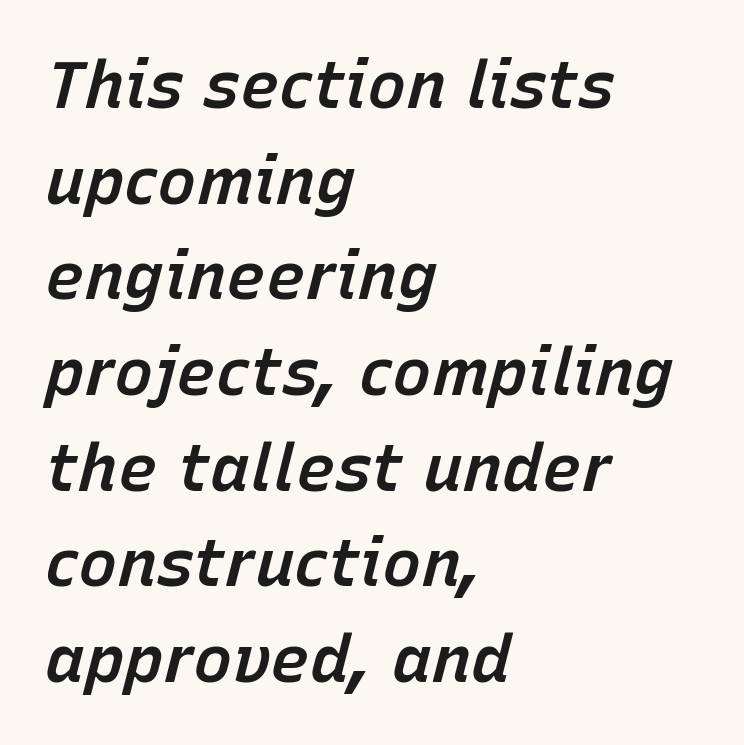
The space beneath each line is pristine and unruled. In terms of leading, this rendering sits right in the middle. A somewhat darkened texture: the type is semibold rather than bold. These lines are rendered in a variable-pitch font.
